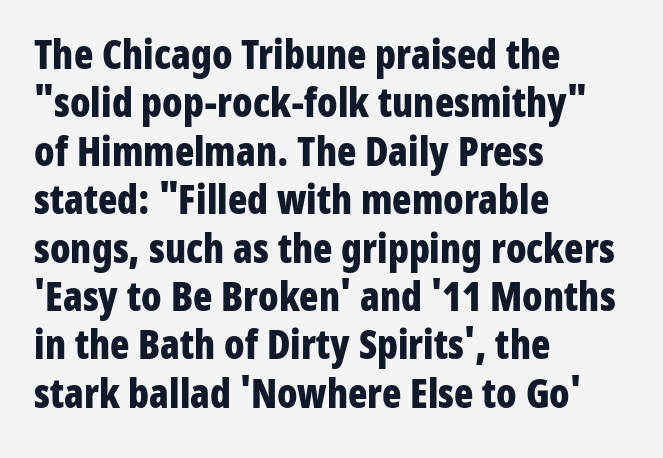
Q: Is the text bold? A: Yes.
Q: Is the text italic (slanted)? A: No, it is upright.
Q: Is the typeface a serif or a sans-serif typeface? A: Sans-serif.
Q: Is the text underlined? A: No.
Q: How is the paragraph aligned? A: Left-aligned.
Q: Is the spacing between letters normal or unusually wide? A: Normal.
Q: Width (condensed, normal, or wide)? A: Condensed.
Q: Stroke contrast? A: Low.
Q: x-height? A: Medium.
Q: Monospaced? A: No.
